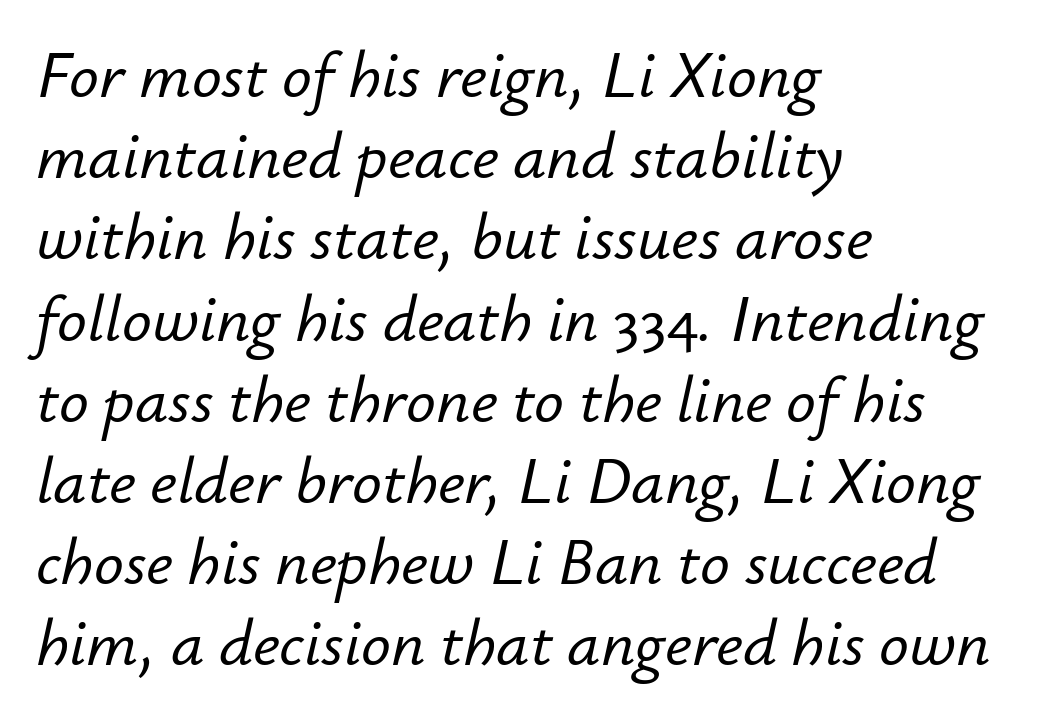
The image shows 66 px text type, italic (leaning right); set left-aligned, line spacing 1.23x, normal letter spacing, not underlined; low stroke contrast and a small x-height.
